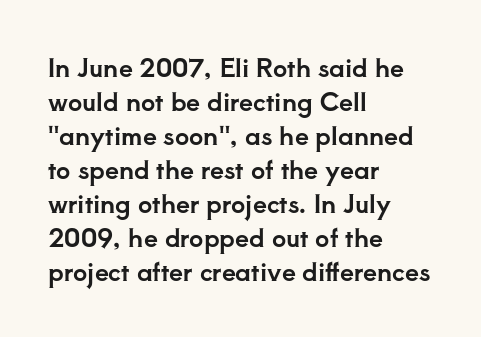
Q: Is the text italic (slanted)? A: No, it is upright.
Q: Is the text underlined? A: No.
Q: How is the paragraph aligned? A: Left-aligned.
Q: Is the spacing between letters normal or unusually wide? A: Normal.
Q: Is the spacing between lines tight, normal or loose? A: Normal.
